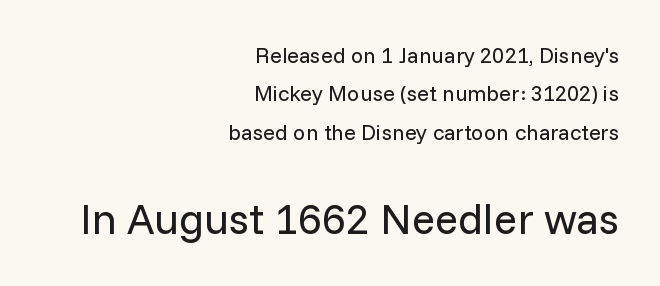
No heavy texture on the line: the type isn't bold. Font category for this specimen: sans-serif. These two chunks differ in scale, with the bottom chunk taking the larger measure. Descender tails drop into unmarked territory.
